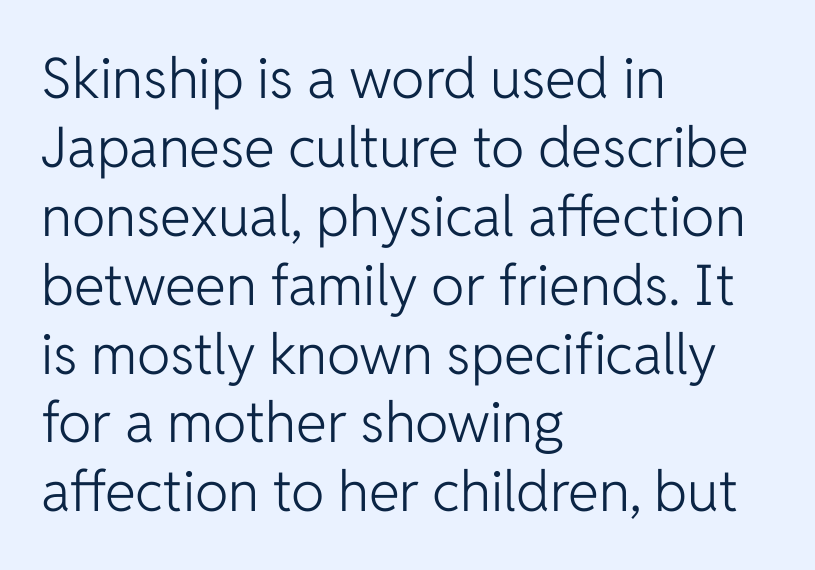
{"serif": "no", "italic": "no", "bold": "no", "weight": "light", "width": "normal", "stroke_contrast": "low", "x_height": "medium", "monospaced": "no", "underline": "no", "align": "left", "line_spacing_ratio": 1.23, "letter_spacing": "normal", "letter_spacing_em": 0.0, "glyph_px": 56}
